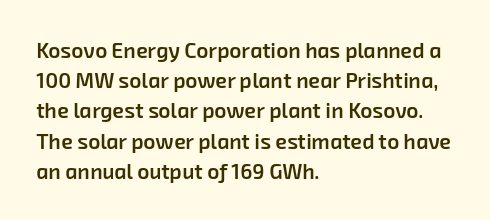
The image shows 21 px text type; set left-aligned, normal line spacing (1.44x), normal letter spacing, not underlined.
